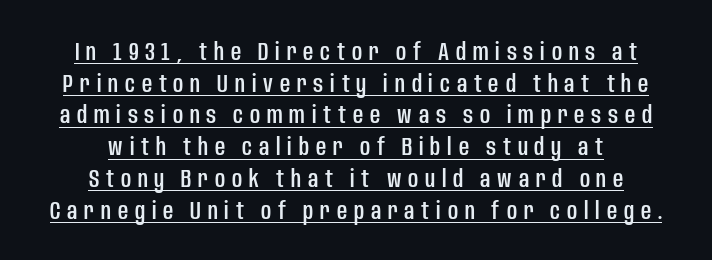
Q: Is the text italic (slanted)? A: No, it is upright.
Q: Is the text underlined? A: Yes.
Q: How is the paragraph aligned? A: Centered.
Q: Is the spacing between letters normal or unusually wide? A: Unusually wide.
Q: Is the spacing between lines tight, normal or loose? A: Normal.
